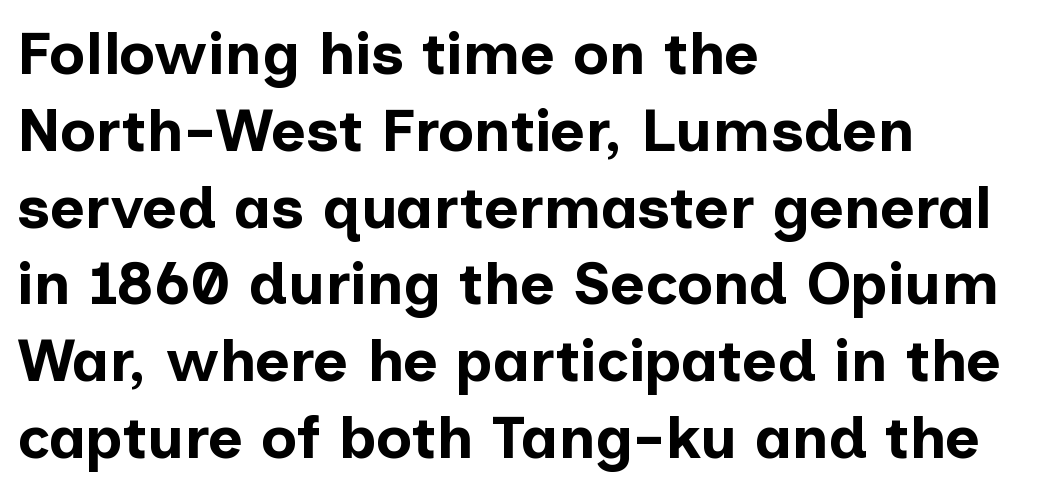
The string is rendered with underlining switched off. On the weight axis this lands at bold, roughly 700. Typographically, this falls in the sans-serif category. There is no visible air inserted between adjacent glyphs.
